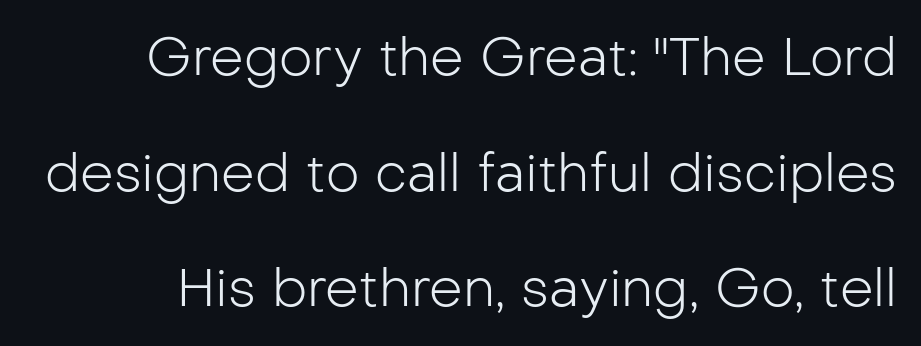
{"serif": "no", "italic": "no", "bold": "no", "weight": "light", "width": "normal", "stroke_contrast": "low", "x_height": "medium", "monospaced": "no", "underline": "no", "line_spacing": "loose", "line_spacing_ratio": 2.18, "letter_spacing": "normal", "letter_spacing_em": 0.0, "glyph_px": 53}
